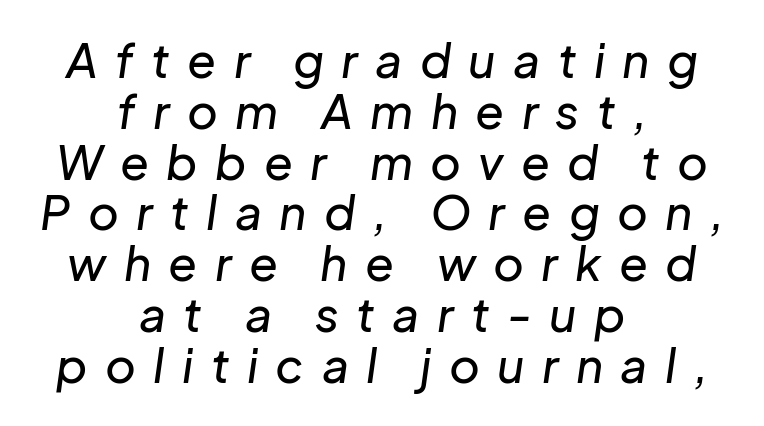
Q: Is the text italic (slanted)? A: Yes, it leans right by about 8 degrees.
Q: Is the text underlined? A: No.
Q: How is the paragraph aligned? A: Centered.
Q: Is the spacing between letters normal or unusually wide? A: Unusually wide.
Q: Is the spacing between lines tight, normal or loose? A: Tight.
Q: Width (condensed, normal, or wide)? A: Normal.
Q: Stroke contrast? A: Low.
Q: x-height? A: Medium.
Q: Monospaced? A: No.
